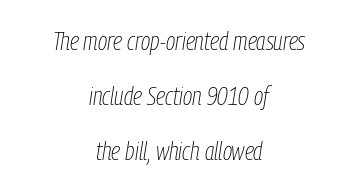
{"italic": "yes", "lean": "right", "slant_degrees": 9, "bold": "no", "underline": "no", "align": "center", "line_spacing": "loose", "line_spacing_ratio": 2.21, "letter_spacing": "normal", "letter_spacing_em": 0.0, "glyph_px": 25}
